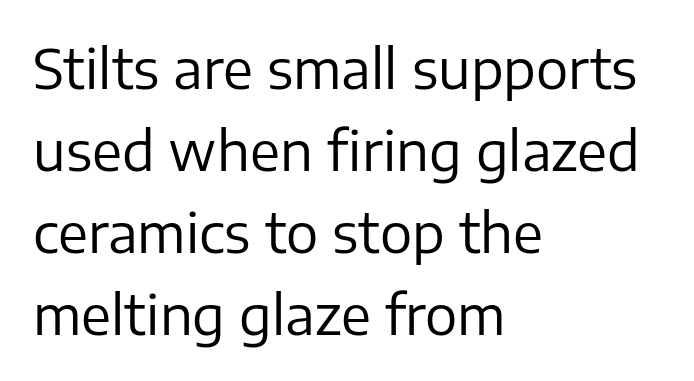
The image shows 54 px regular-weight sans-serif type, upright; set left-aligned, normal line spacing (1.52x), normal letter spacing, not underlined; low stroke contrast and a medium x-height.
